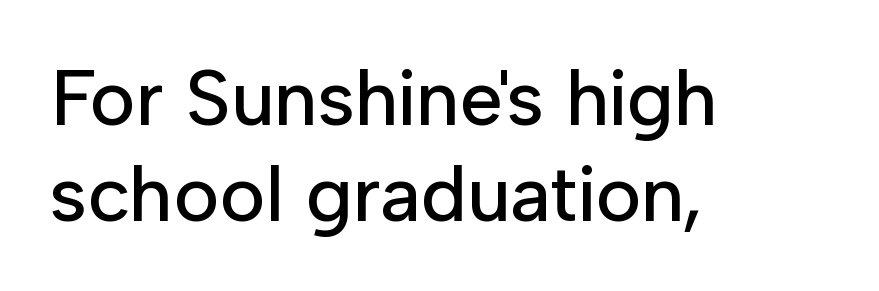
The image shows 78 px sans-serif type, upright; set left-aligned, line spacing 1.23x, normal letter spacing, not underlined; low stroke contrast and a medium x-height.
